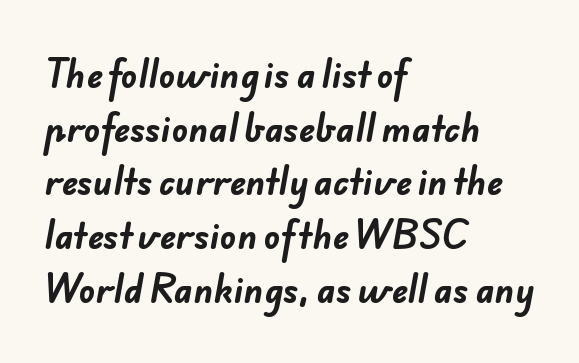
Q: Is the text bold? A: Yes.
Q: Is the typeface a serif or a sans-serif typeface? A: Sans-serif.
Q: Is the text underlined? A: No.
Q: How is the paragraph aligned? A: Left-aligned.
Q: Is the spacing between letters normal or unusually wide? A: Normal.
Q: Is the spacing between lines tight, normal or loose? A: Normal.
Q: Width (condensed, normal, or wide)? A: Normal.
Q: Stroke contrast? A: Low.
Q: x-height? A: Small.
Q: Monospaced? A: No.
